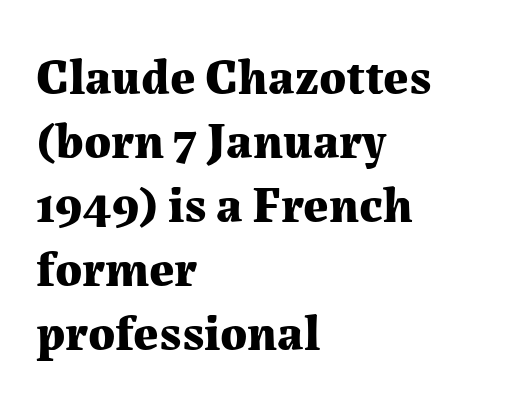
This is heavy type, rendered in bold. The typeface chosen for these lines features serifs. Looks like regular typesetting: each glyph gets only the width it needs. Honestly, there is no underline to notice here at all.
